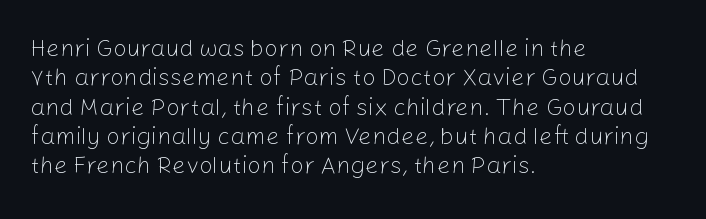
Notice how the stems are strictly vertical — no italics here. Standard letterfit; no display-style spreading of the glyphs. The space beneath each line is pristine and unruled. Counters stay open thanks to moderate or lighter strokes. A classic flush-left, rag-right setting is used for this passage.
